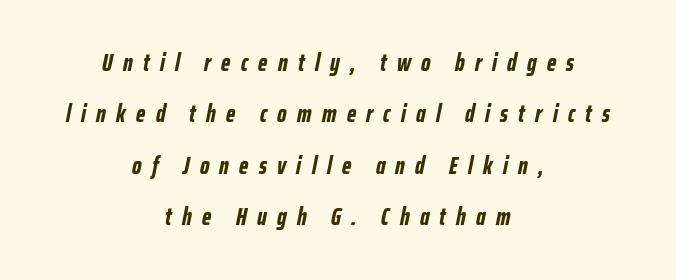
An italicized treatment has been applied to the whole sample. The horizontal fit of the characters is loose and conspicuously gappy. One glance says open: line gaps are wider than usual. Leftover space on each line is divided equally before and after the words.
